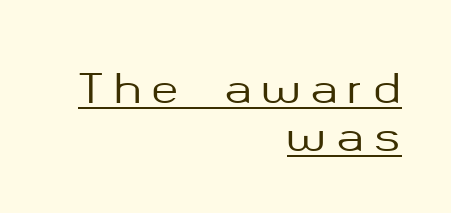
The image shows 41 px sans-serif type, upright; set right-aligned, line spacing 1.16x, unusually wide letter spacing (+0.24 em), underlined; medium stroke contrast and a medium x-height.
